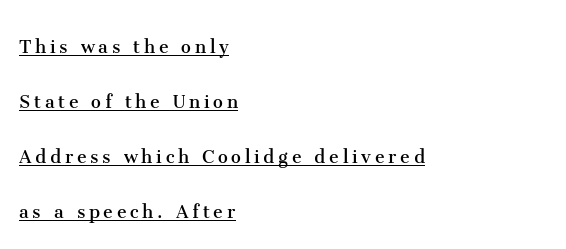
The strokes carry an ordinary text weight at most. The line-height multiplier appears high, well above default. The passage shown is underscored from start to finish. Notice how the stems are strictly vertical — no italics here. Alignment: flush left.
